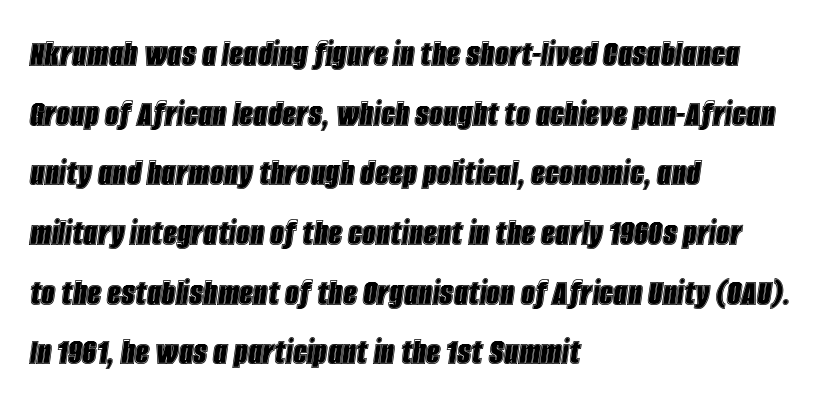
Q: Is the text italic (slanted)? A: Yes, it leans right by about 8 degrees.
Q: Is the text underlined? A: No.
Q: How is the paragraph aligned? A: Left-aligned.
Q: Is the spacing between letters normal or unusually wide? A: Normal.
Q: Is the spacing between lines tight, normal or loose? A: Normal.
Q: Width (condensed, normal, or wide)? A: Condensed.
Q: x-height? A: Large.
Q: Monospaced? A: No.
